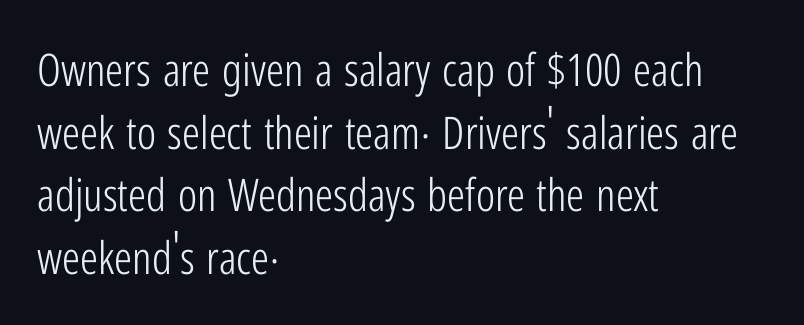
Q: Is the text bold? A: No.
Q: Is the text italic (slanted)? A: No, it is upright.
Q: Is the typeface a serif or a sans-serif typeface? A: Sans-serif.
Q: Is the text underlined? A: No.
Q: How is the paragraph aligned? A: Left-aligned.
Q: Is the spacing between letters normal or unusually wide? A: Normal.
Q: Is the spacing between lines tight, normal or loose? A: Normal.
Q: Width (condensed, normal, or wide)? A: Condensed.
Q: Stroke contrast? A: Low.
Q: x-height? A: Medium.
Q: Monospaced? A: No.
